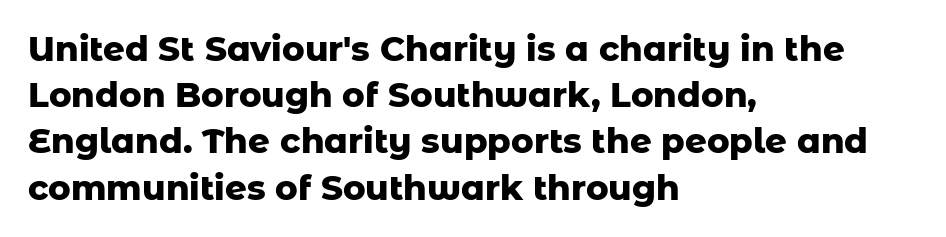
Each letter keeps its own natural width here, so spacing adapts to shape. Students, this is bold: see how much ink each stroke carries. The passage shown is typeset with a sans-serif family. The setting favours the left margin, as ordinary paragraphs usually do. Nope, not italic — everything's standing straight. The specimen omits any rule beneath the text block's lines.
